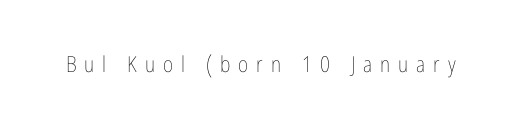
Q: Is the text bold? A: No.
Q: Is the text italic (slanted)? A: No, it is upright.
Q: Is the text underlined? A: No.
Q: Is the spacing between letters normal or unusually wide? A: Unusually wide.
